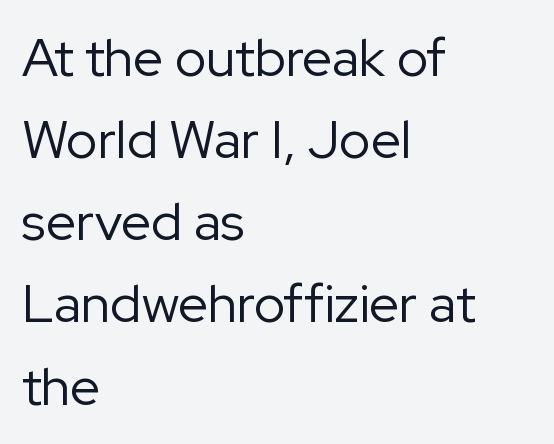
{"serif": "no", "italic": "no", "bold": "no", "weight": "regular", "width": "normal", "stroke_contrast": "low", "x_height": "medium", "monospaced": "no", "underline": "no", "align": "left", "line_spacing": "normal", "line_spacing_ratio": 1.55, "letter_spacing": "normal", "letter_spacing_em": 0.0, "glyph_px": 53}
